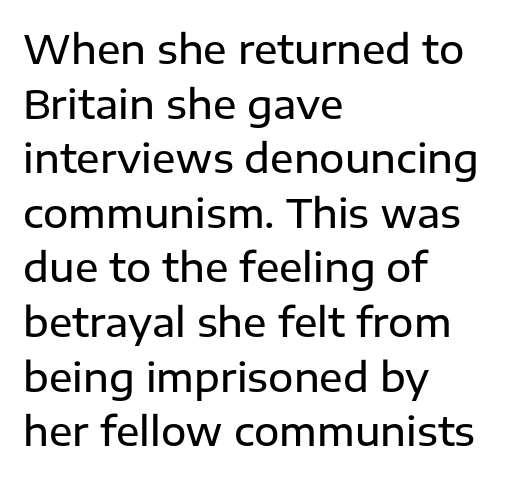
The image shows 39 px semibold sans-serif type, upright; set left-aligned, normal line spacing (1.4x), normal letter spacing, not underlined; low stroke contrast and a medium x-height.
